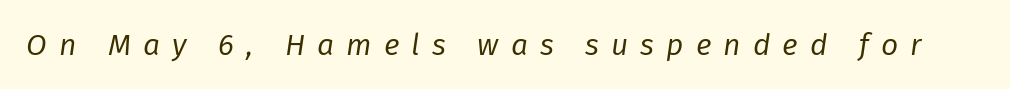
Q: Is the text bold? A: No.
Q: Is the text italic (slanted)? A: Yes, it leans right by about 8 degrees.
Q: Is the text underlined? A: No.
Q: Is the spacing between letters normal or unusually wide? A: Unusually wide.
Q: Width (condensed, normal, or wide)? A: Normal.
Q: Stroke contrast? A: Low.
Q: x-height? A: Medium.
Q: Monospaced? A: No.
